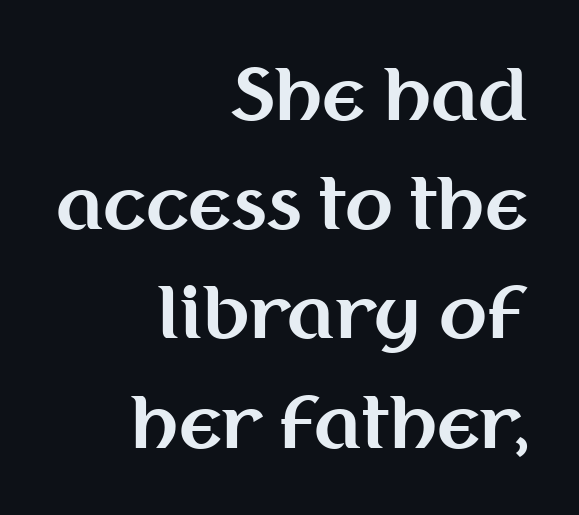
Look at the stroke-to-counter ratio: heavy, a bold. Each letter keeps its own natural width here, so spacing adapts to shape. Style check: upright. Is the letter spacing exaggerated? No — it looks like the ordinary default. The text block is weighted toward the right margin, trailing off unevenly leftward. A typesetter would call this leading conventional body-copy spacing.
